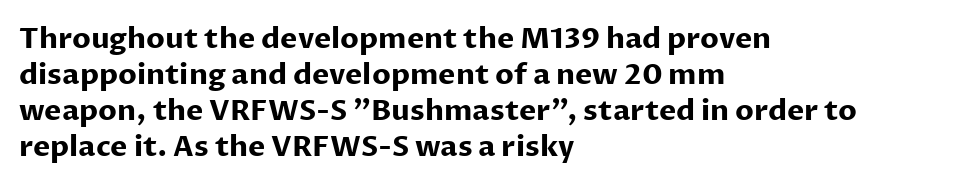
Q: Is the text bold? A: Yes.
Q: Is the text italic (slanted)? A: No, it is upright.
Q: Is the typeface a serif or a sans-serif typeface? A: Sans-serif.
Q: Is the text underlined? A: No.
Q: How is the paragraph aligned? A: Left-aligned.
Q: Is the spacing between letters normal or unusually wide? A: Normal.
Q: Width (condensed, normal, or wide)? A: Normal.
Q: Stroke contrast? A: Low.
Q: x-height? A: Medium.
Q: Monospaced? A: No.
